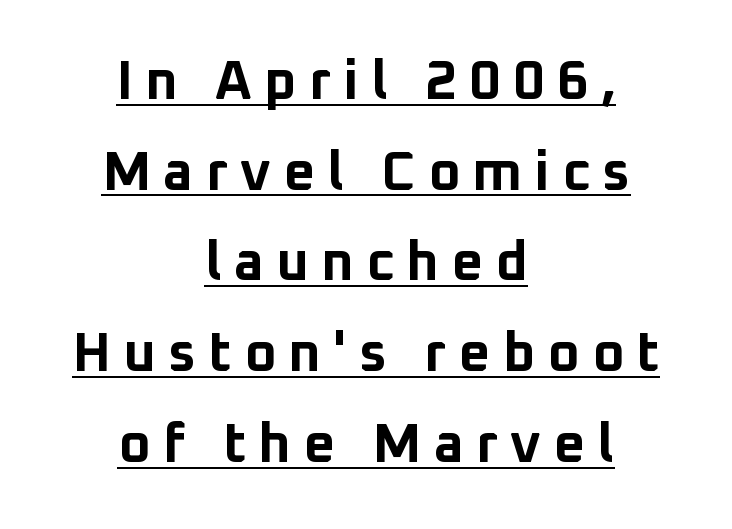
{"serif": "no", "italic": "no", "bold": "yes", "weight": "bold", "width": "normal", "stroke_contrast": "low", "x_height": "medium", "monospaced": "no", "underline": "yes", "align": "center", "line_spacing": "normal", "line_spacing_ratio": 1.65, "letter_spacing": "wide", "letter_spacing_em": 0.22, "glyph_px": 55}
